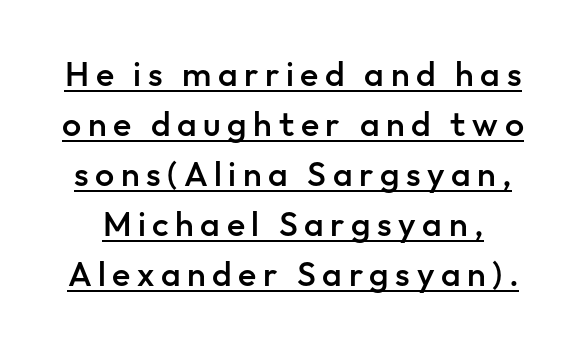
{"serif": "no", "italic": "no", "bold": "semi", "weight": "semibold", "width": "normal", "stroke_contrast": "low", "x_height": "medium", "monospaced": "no", "underline": "yes", "line_spacing": "normal", "line_spacing_ratio": 1.47, "glyph_px": 34}
